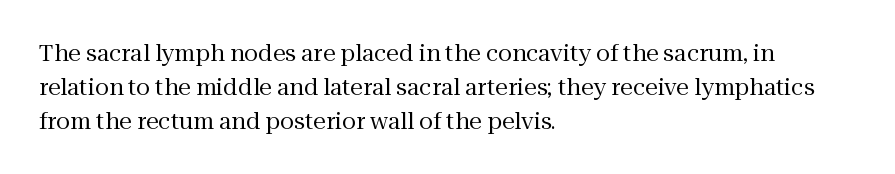
{"italic": "no", "bold": "no", "underline": "no", "align": "left", "line_spacing": "normal", "line_spacing_ratio": 1.47, "letter_spacing": "normal", "letter_spacing_em": 0.0, "glyph_px": 23}
